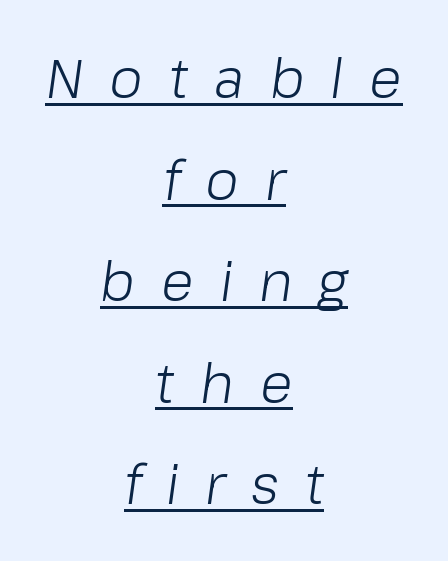
The image shows 54 px light type, italic (leaning right); set centered, line spacing 1.88x, unusually wide letter spacing (+0.48 em), underlined; low stroke contrast and a medium x-height.
